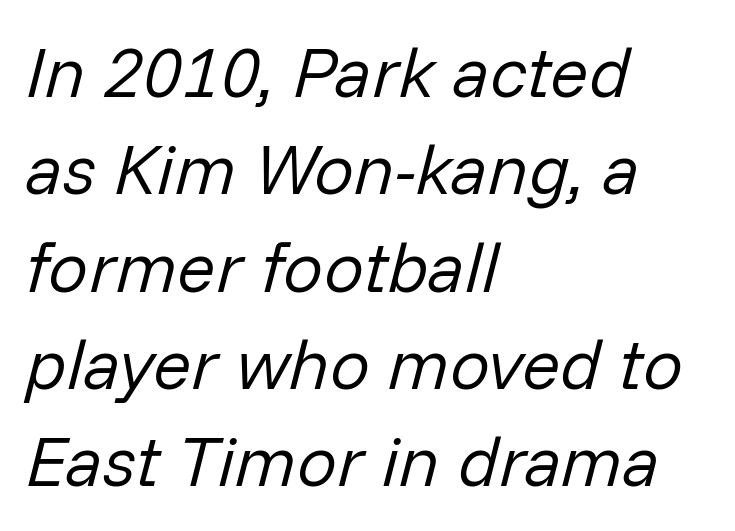
The image shows 71 px regular-weight type, italic (leaning right); set left-aligned, normal line spacing (1.37x), normal letter spacing, not underlined; low stroke contrast and a medium x-height.
